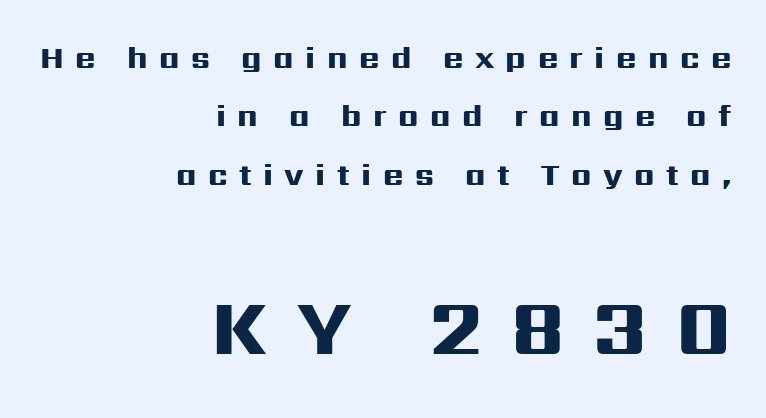
The type is letterspaced generously, with wide tracking. Size contrast runs from small at the top to large at the bottom. The passage shown is emphatically bold. Which margin do the lines hug? The right one — the left edge is uneven.
